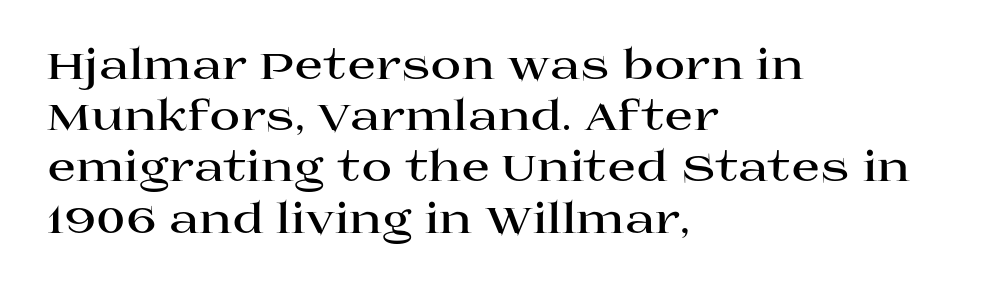
{"serif": "yes", "italic": "no", "bold": "yes", "weight": "bold", "width": "wide", "stroke_contrast": "high", "x_height": "large", "monospaced": "no", "underline": "no", "align": "left", "line_spacing_ratio": 1.22, "letter_spacing": "normal", "letter_spacing_em": 0.0, "glyph_px": 42}
